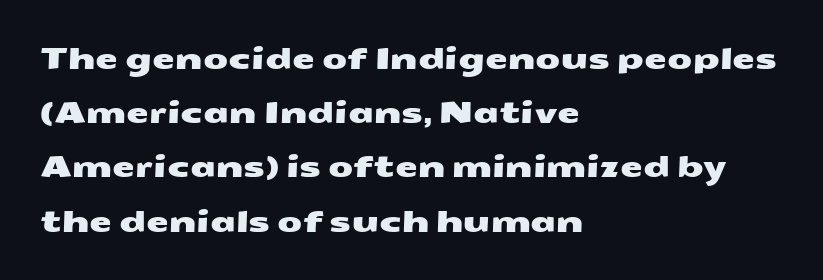
Q: Is the typeface a serif or a sans-serif typeface? A: Sans-serif.
Q: Is the text underlined? A: No.
Q: How is the paragraph aligned? A: Left-aligned.
Q: Is the spacing between letters normal or unusually wide? A: Normal.
Q: Width (condensed, normal, or wide)? A: Wide.
Q: Stroke contrast? A: Medium.
Q: x-height? A: Medium.
Q: Monospaced? A: No.
